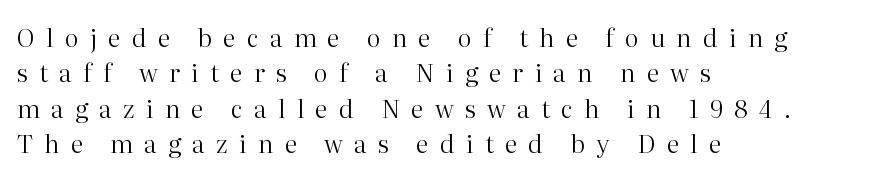
The image shows 25 px text type, upright; set left-aligned, normal line spacing (1.42x), unusually wide letter spacing (+0.45 em), not underlined.
